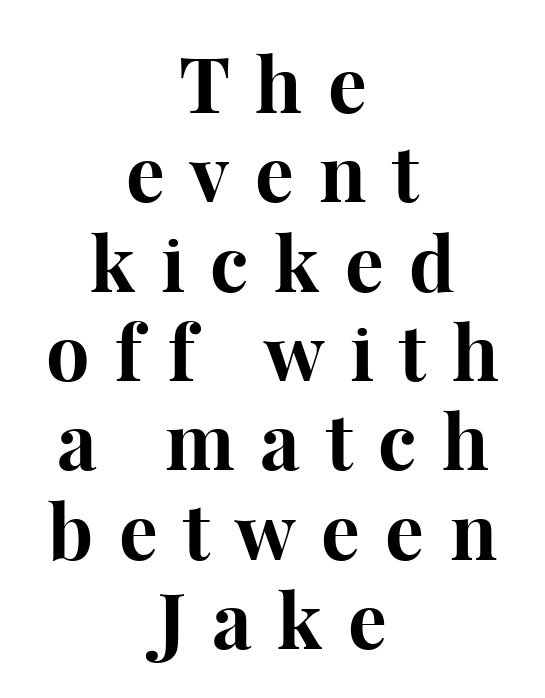
Q: Is the text bold? A: Yes.
Q: Is the text italic (slanted)? A: No, it is upright.
Q: Is the typeface a serif or a sans-serif typeface? A: Serif.
Q: Is the text underlined? A: No.
Q: How is the paragraph aligned? A: Centered.
Q: Is the spacing between letters normal or unusually wide? A: Unusually wide.
Q: Width (condensed, normal, or wide)? A: Normal.
Q: Stroke contrast? A: High.
Q: x-height? A: Medium.
Q: Monospaced? A: No.
